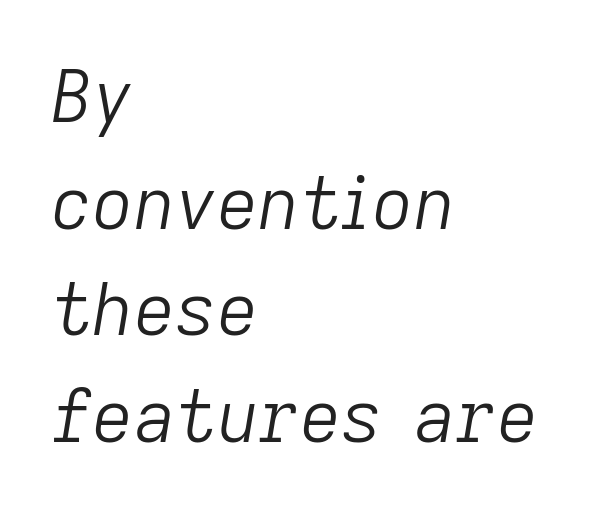
Q: Is the text bold? A: No.
Q: Is the text italic (slanted)? A: Yes, it leans right by about 9 degrees.
Q: Is the text underlined? A: No.
Q: How is the paragraph aligned? A: Left-aligned.
Q: Is the spacing between letters normal or unusually wide? A: Normal.
Q: Is the spacing between lines tight, normal or loose? A: Normal.
Q: Width (condensed, normal, or wide)? A: Normal.
Q: Stroke contrast? A: Low.
Q: x-height? A: Medium.
Q: Monospaced? A: No.
